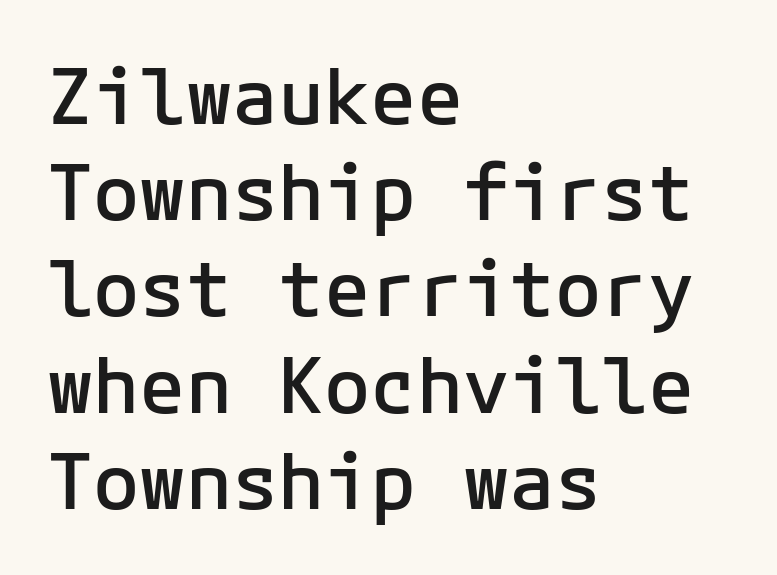
Q: Is the text bold? A: Semi-bold.
Q: Is the text italic (slanted)? A: No, it is upright.
Q: Is the typeface a serif or a sans-serif typeface? A: Sans-serif.
Q: Is the text underlined? A: No.
Q: How is the paragraph aligned? A: Left-aligned.
Q: Is the spacing between letters normal or unusually wide? A: Normal.
Q: Is the spacing between lines tight, normal or loose? A: Normal.
Q: Width (condensed, normal, or wide)? A: Normal.
Q: Stroke contrast? A: Low.
Q: x-height? A: Medium.
